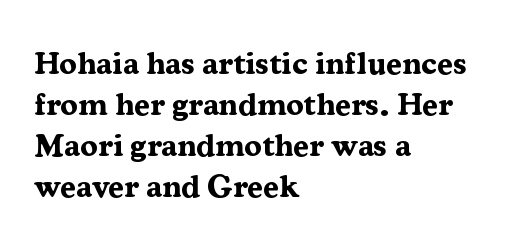
Q: Is the text bold? A: Yes.
Q: Is the text italic (slanted)? A: No, it is upright.
Q: Is the typeface a serif or a sans-serif typeface? A: Serif.
Q: Is the text underlined? A: No.
Q: How is the paragraph aligned? A: Left-aligned.
Q: Is the spacing between letters normal or unusually wide? A: Normal.
Q: Is the spacing between lines tight, normal or loose? A: Normal.
Q: Width (condensed, normal, or wide)? A: Normal.
Q: Stroke contrast? A: Medium.
Q: x-height? A: Medium.
Q: Monospaced? A: No.
